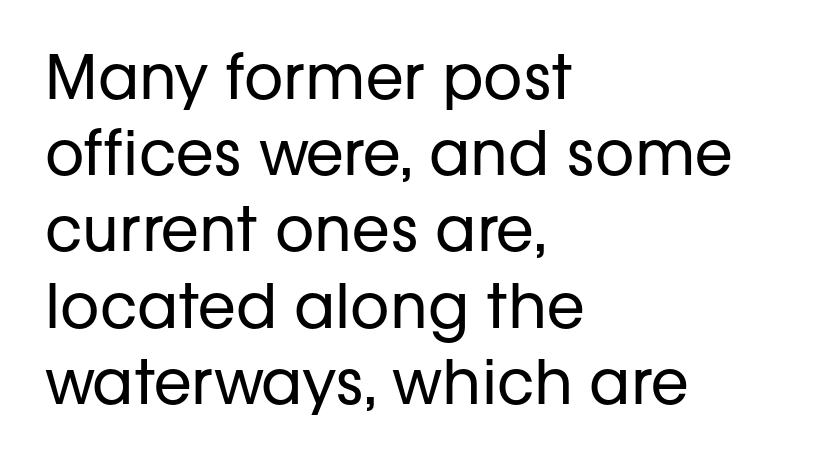
Regarding serifs, this sample does without them. Each stroke keeps to a modest, everyday thickness or less. Type without underlining. These lines were composed using upright roman letters. Do the characters align in a grid? No, the font is proportional. There is no visible air inserted between adjacent glyphs.
